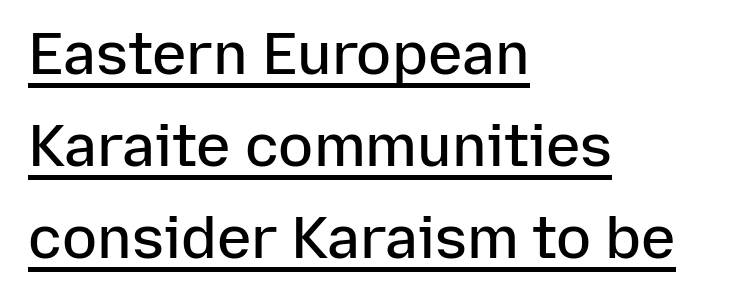
The image shows 58 px semibold sans-serif type, upright; set left-aligned, normal line spacing (1.59x), normal letter spacing, underlined; low stroke contrast and a medium x-height.
